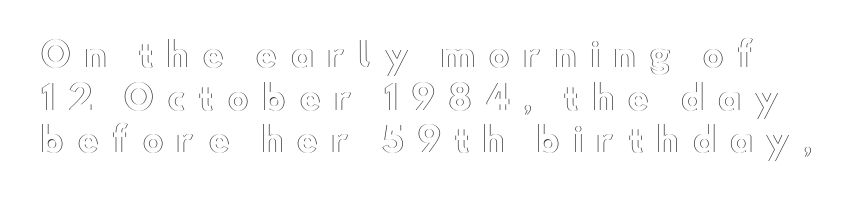
The image shows 33 px wide type, upright; set normal line spacing (1.29x), unusually wide letter spacing (+0.38 em), not underlined; a small x-height.
